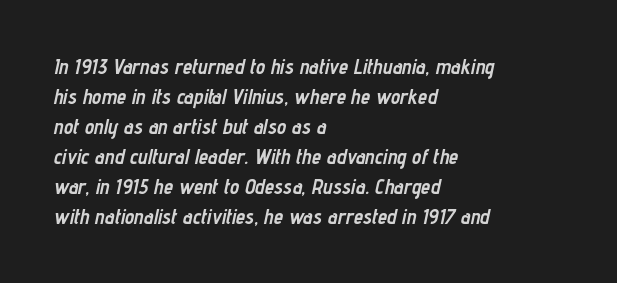
The line-height multiplier appears to be the usual default. Is the letter spacing exaggerated? No — it looks like the ordinary default. These lines carry a lot of weight — the face is fully bold. Check the space under the baseline: it is left empty. The typesetter chose a ragged-right arrangement here.
